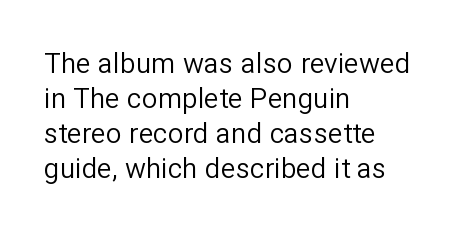
{"serif": "no", "italic": "no", "bold": "no", "weight": "regular", "width": "normal", "stroke_contrast": "low", "x_height": "medium", "monospaced": "no", "underline": "no", "align": "left", "line_spacing": "normal", "line_spacing_ratio": 1.25, "letter_spacing": "normal", "letter_spacing_em": 0.0, "glyph_px": 28}
